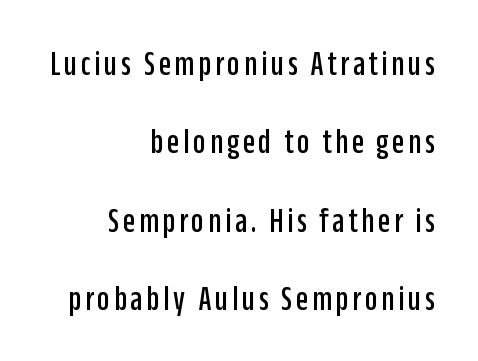
Q: Is the text italic (slanted)? A: No, it is upright.
Q: Is the typeface a serif or a sans-serif typeface? A: Sans-serif.
Q: Is the text underlined? A: No.
Q: How is the paragraph aligned? A: Right-aligned.
Q: Is the spacing between lines tight, normal or loose? A: Loose.
Q: Width (condensed, normal, or wide)? A: Condensed.
Q: Stroke contrast? A: Low.
Q: x-height? A: Large.
Q: Monospaced? A: No.
